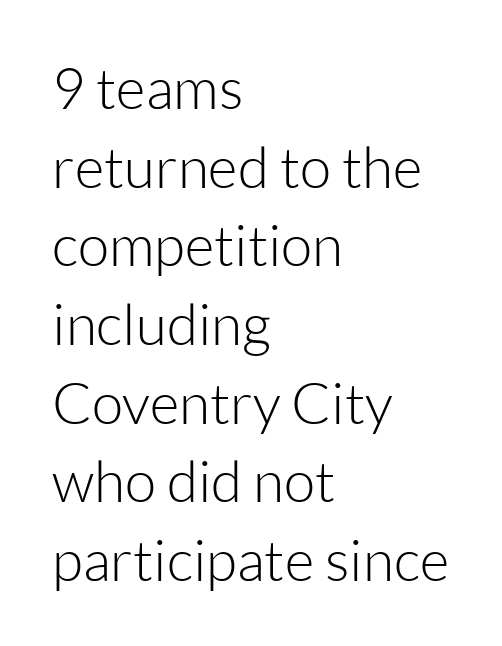
The image shows 57 px light sans-serif type, upright; set left-aligned, normal line spacing (1.38x), normal letter spacing, not underlined; low stroke contrast and a medium x-height.
